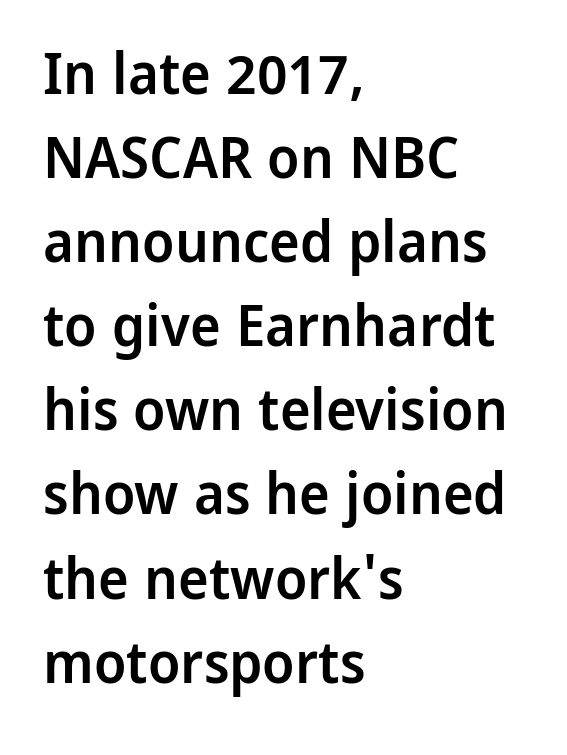
{"serif": "no", "italic": "no", "bold": "semi", "weight": "semibold", "width": "normal", "stroke_contrast": "low", "x_height": "medium", "monospaced": "no", "underline": "no", "align": "left", "line_spacing": "normal", "line_spacing_ratio": 1.45, "letter_spacing": "normal", "letter_spacing_em": 0.0, "glyph_px": 58}
